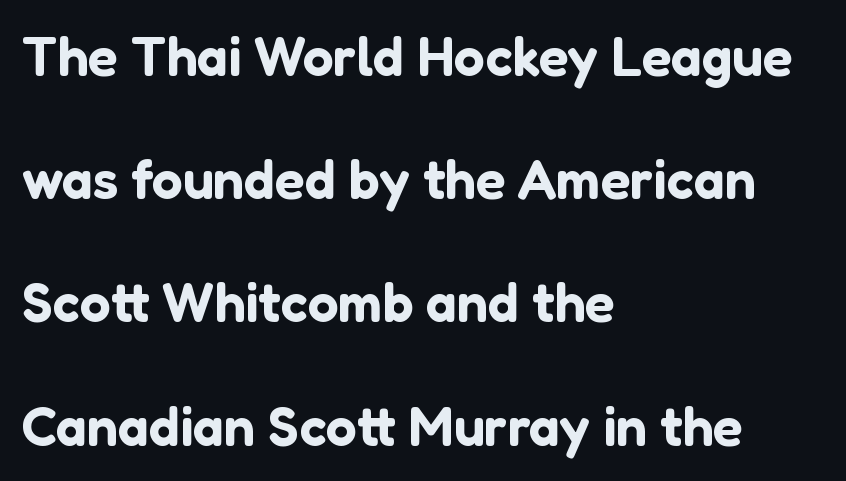
The image shows 55 px sans-serif type, upright; set left-aligned, loose line spacing (2.24x), normal letter spacing, not underlined; low stroke contrast and a medium x-height.
